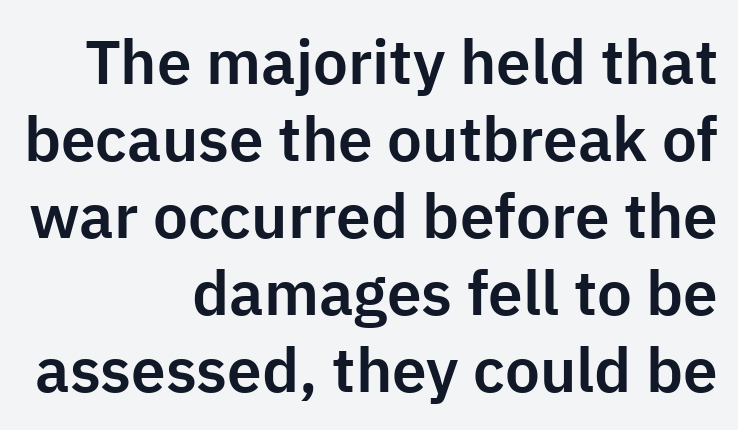
The image shows 62 px sans-serif type, upright; set right-aligned, line spacing 1.24x, normal letter spacing, not underlined; low stroke contrast and a medium x-height.
